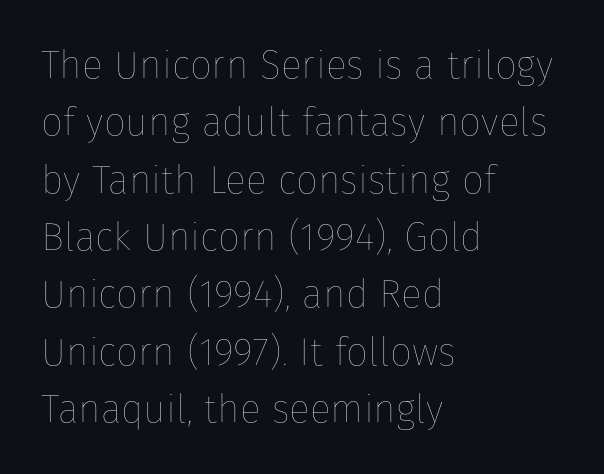
Ink coverage per letter is moderate at most. Words appear dense and cohesive because spacing is normal. Posture: straight, roman, zero tilt. Whoever set this chose a conventional vertical rhythm. In CSS terms this would be text-align: left. Plain, unruled lines of type.
